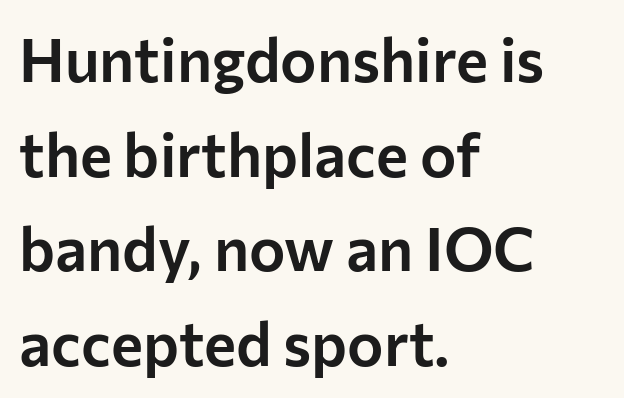
{"serif": "no", "italic": "no", "width": "normal", "stroke_contrast": "low", "x_height": "medium", "monospaced": "no", "underline": "no", "align": "left", "line_spacing": "normal", "line_spacing_ratio": 1.55, "letter_spacing": "normal", "letter_spacing_em": 0.0, "glyph_px": 61}
